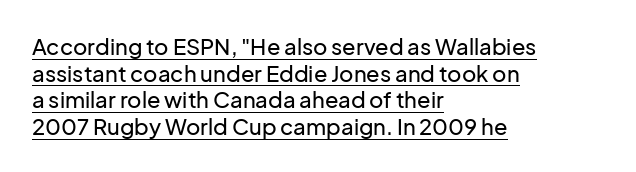
Q: Is the text italic (slanted)? A: No, it is upright.
Q: Is the text underlined? A: Yes.
Q: How is the paragraph aligned? A: Left-aligned.
Q: Is the spacing between letters normal or unusually wide? A: Normal.
